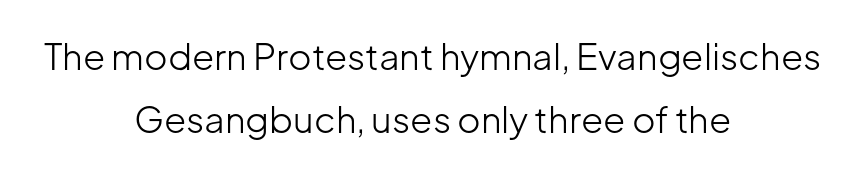
The image shows 36 px light sans-serif type, upright; set centered, line spacing 1.75x, normal letter spacing, not underlined; low stroke contrast and a medium x-height.
